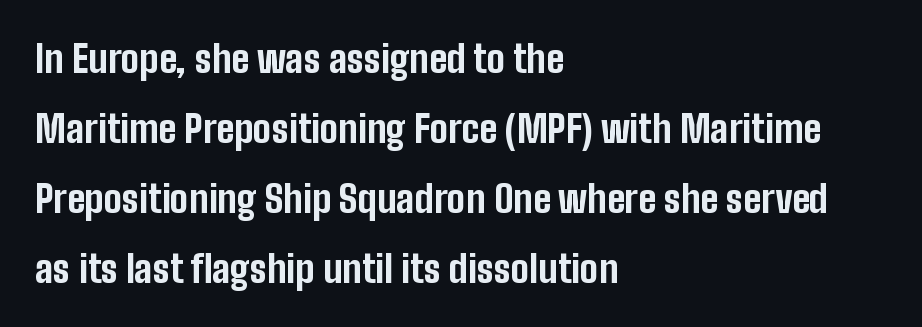
The letters advance in unequal steps, a hallmark of proportional type. Posture: vertical. The passage shown is not underscored anywhere. These lines are composed in type without serifs. Students, this is bold: see how much ink each stroke carries. Leftover space on each line is placed entirely after the last word.
